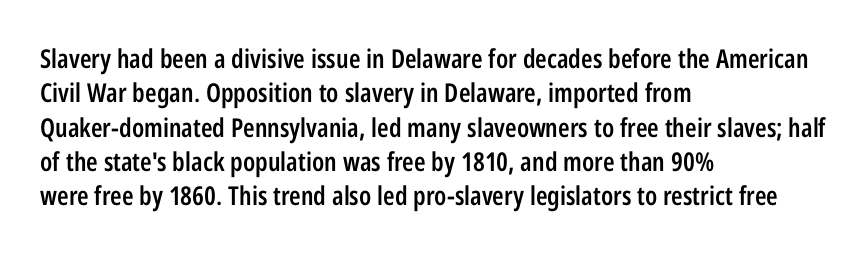
Where is the straight margin? On the left. Short note: letters normally spaced. Lines of text with bare space underneath. On the weight axis this lands at semibold, roughly 600. The passage shown stacks its lines at a standard gap.
